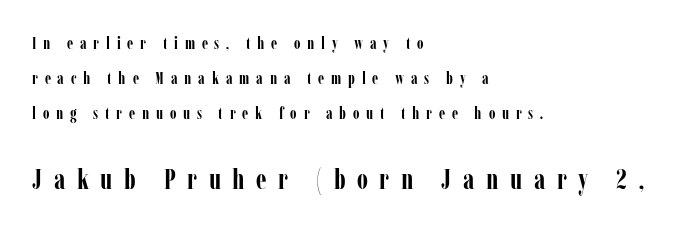
The text was rendered using a seriffed face with decorative stroke endings. Rows of type keep a wide berth in the vertical direction. Tracking value appears strongly positive — letters spread wide. Does the copy run flush right? No — it runs flush left. The passage shown is typed in a proportional face where columns would drift.
